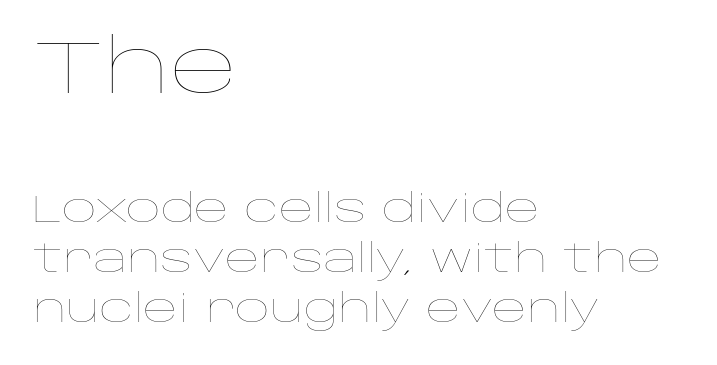
The image shows 75 px thin, wide type, upright; set left-aligned, normal line spacing (1.31x), normal letter spacing, not underlined; the first (top) block is 1.97x larger; low stroke contrast and a large x-height.
